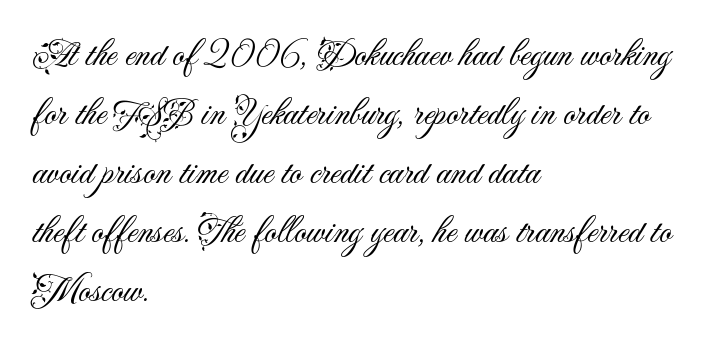
Q: Is the text bold? A: No.
Q: Is the text italic (slanted)? A: Yes.
Q: Is the typeface a serif or a sans-serif typeface? A: Sans-serif.
Q: Is the text underlined? A: No.
Q: How is the paragraph aligned? A: Left-aligned.
Q: Is the spacing between letters normal or unusually wide? A: Normal.
Q: Is the spacing between lines tight, normal or loose? A: Normal.
Q: Width (condensed, normal, or wide)? A: Normal.
Q: Stroke contrast? A: Medium.
Q: x-height? A: Small.
Q: Monospaced? A: No.
